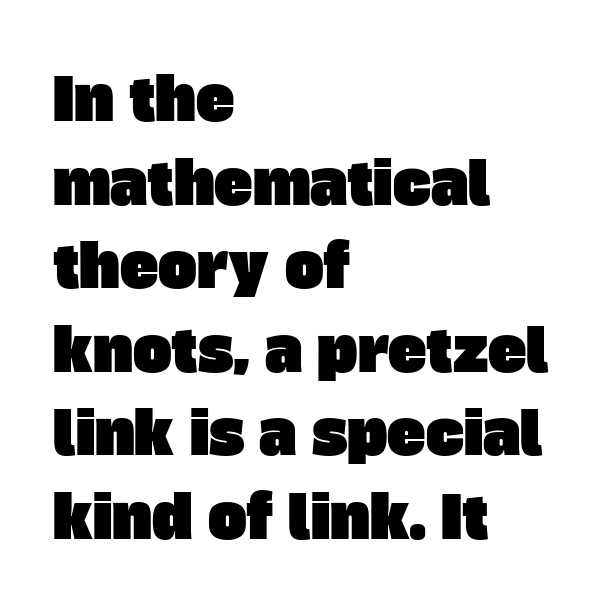
The image shows 58 px sans-serif type; set left-aligned, normal line spacing (1.44x), normal letter spacing, not underlined; low stroke contrast and a large x-height.
